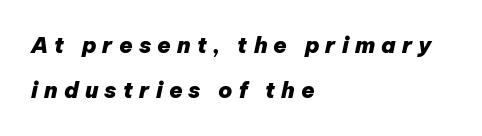
Quick note: italic. Alignment: flush left. Students, note that the glyphs here are deliberately spaced far apart. A great deal of white space separates one row of letters from the next. Plenty of ink on the page — the face is bold.
